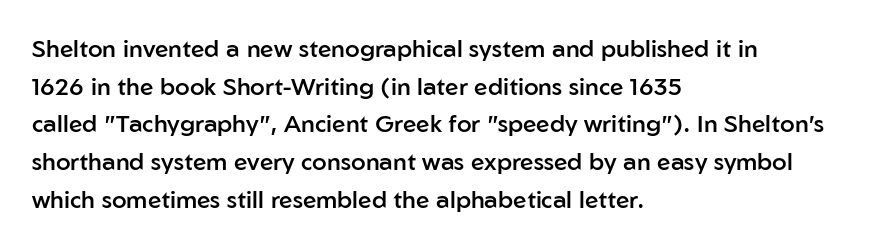
The image shows 24 px text type, upright; set left-aligned, normal line spacing (1.57x), normal letter spacing, not underlined.
